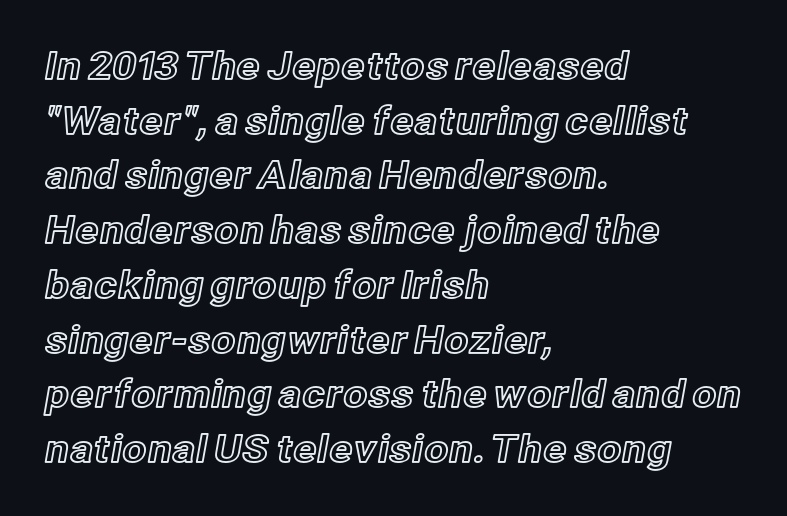
The image shows 38 px text type; set left-aligned, normal line spacing (1.44x), normal letter spacing, not underlined; a medium x-height.
